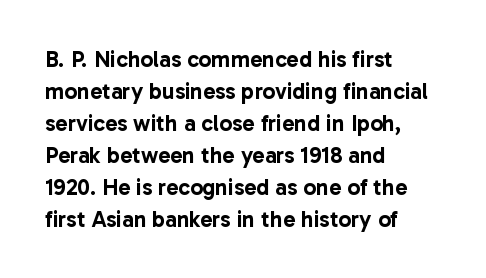
Q: Is the text italic (slanted)? A: No, it is upright.
Q: Is the text underlined? A: No.
Q: How is the paragraph aligned? A: Left-aligned.
Q: Is the spacing between letters normal or unusually wide? A: Normal.
Q: Is the spacing between lines tight, normal or loose? A: Normal.
